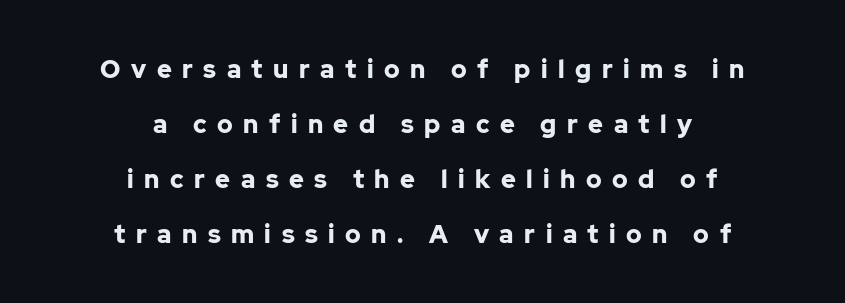
Q: Is the text bold? A: Yes.
Q: Is the text italic (slanted)? A: No, it is upright.
Q: Is the text underlined? A: No.
Q: How is the paragraph aligned? A: Centered.
Q: Is the spacing between letters normal or unusually wide? A: Unusually wide.
Q: Is the spacing between lines tight, normal or loose? A: Loose.
